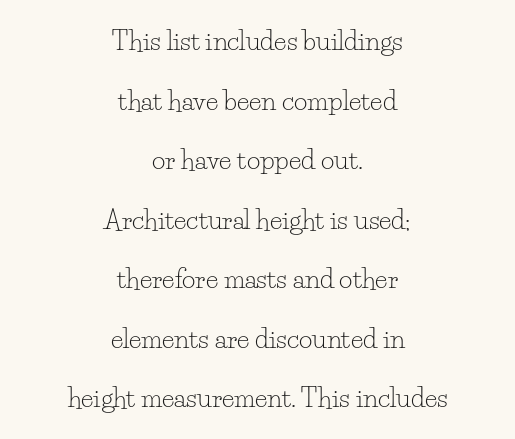
The image shows 26 px text type, upright; set centered, loose line spacing (2.29x), normal letter spacing, not underlined.
